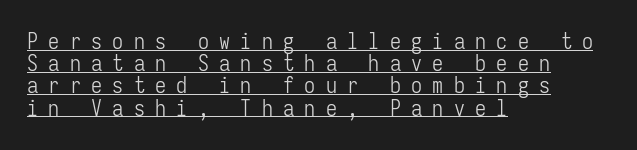
Q: Is the text bold? A: No.
Q: Is the text italic (slanted)? A: No, it is upright.
Q: Is the text underlined? A: Yes.
Q: How is the paragraph aligned? A: Left-aligned.
Q: Is the spacing between letters normal or unusually wide? A: Unusually wide.
Q: Is the spacing between lines tight, normal or loose? A: Tight.
